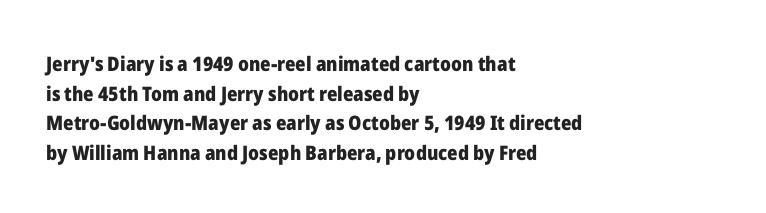
The image shows 20 px bold type, upright; set left-aligned, normal line spacing (1.48x), normal letter spacing, not underlined.
